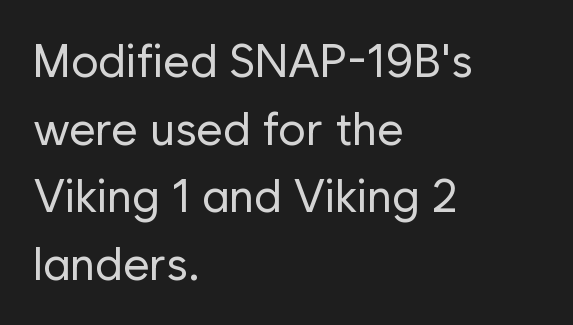
{"serif": "no", "italic": "no", "bold": "no", "weight": "regular", "width": "normal", "stroke_contrast": "low", "x_height": "medium", "monospaced": "no", "underline": "no", "align": "left", "line_spacing": "normal", "line_spacing_ratio": 1.47, "letter_spacing": "normal", "letter_spacing_em": 0.0, "glyph_px": 46}
